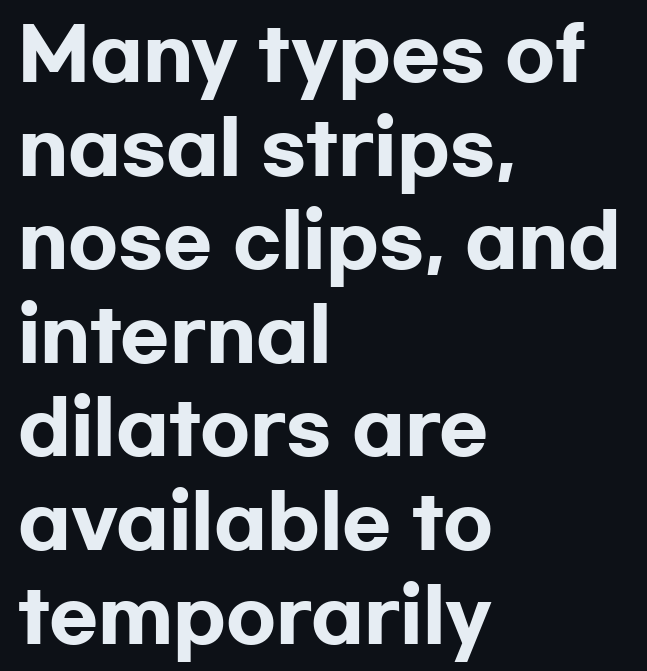
Varying glyph widths throughout — classic text-font behaviour. The text was rendered using a sans face with plain stroke endings. Alignment: flush left. Students, note that the glyphs here touch the page at normal intervals.
